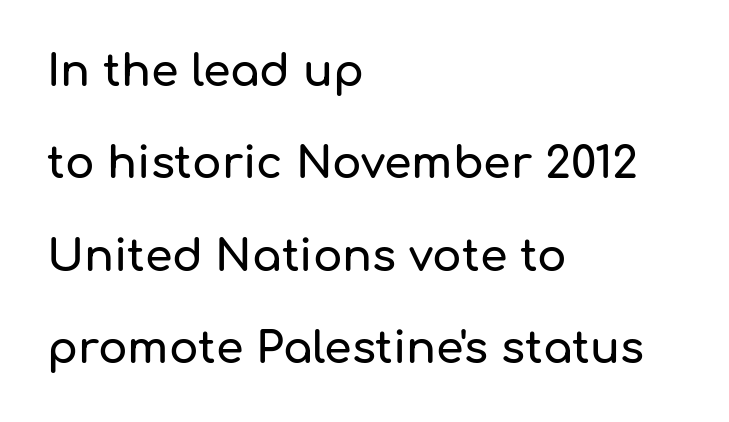
Nope, no serifs anywhere on these letters. This sample uses plain, unmodified letter spacing. Here the designer chose a conventional face with non-uniform glyph widths. The space between consecutive lines is lavish.
